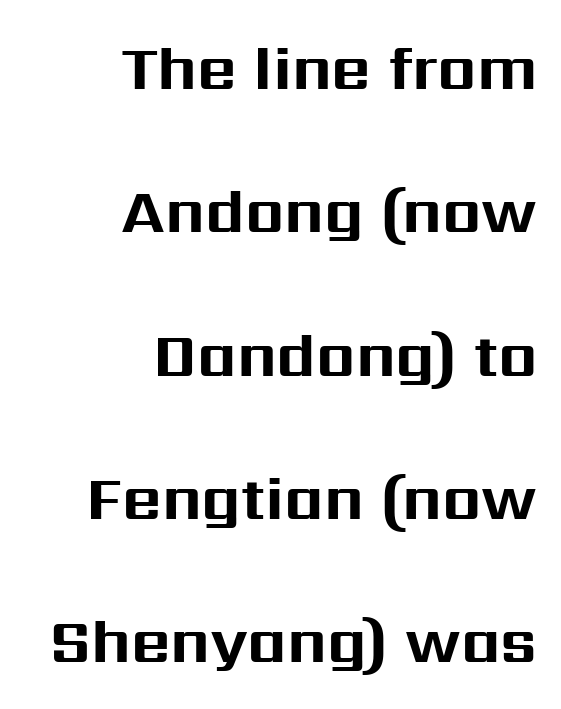
{"serif": "no", "italic": "no", "bold": "yes", "weight": "bold", "width": "normal", "stroke_contrast": "medium", "x_height": "medium", "monospaced": "no", "underline": "no", "align": "right", "line_spacing": "loose", "line_spacing_ratio": 2.35, "letter_spacing": "normal", "letter_spacing_em": 0.0, "glyph_px": 61}
